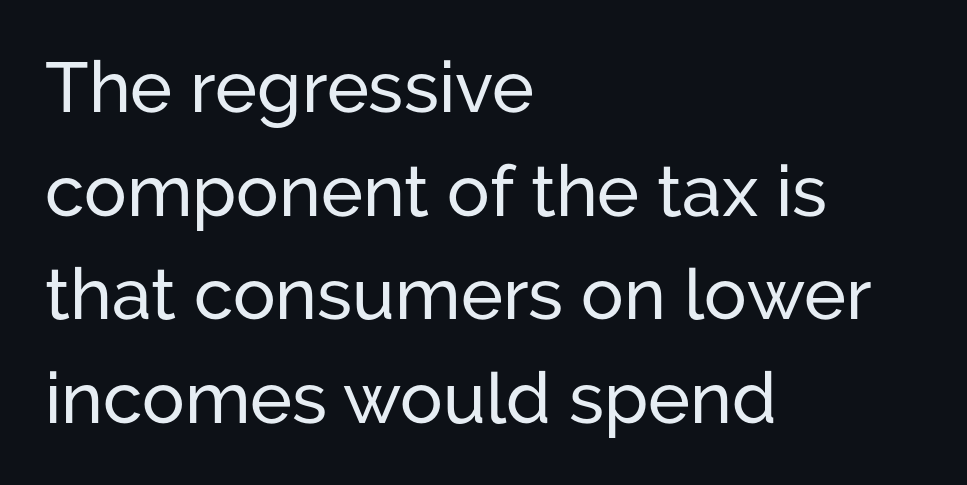
{"serif": "no", "italic": "no", "width": "normal", "stroke_contrast": "low", "x_height": "medium", "monospaced": "no", "underline": "no", "align": "left", "line_spacing": "normal", "line_spacing_ratio": 1.46, "letter_spacing": "normal", "letter_spacing_em": 0.0, "glyph_px": 71}
